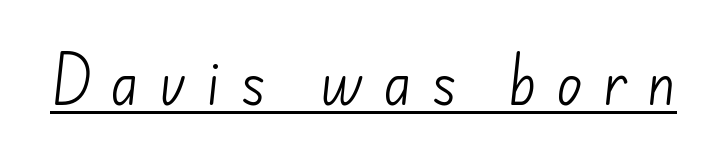
{"serif": "no", "bold": "no", "weight": "light", "width": "normal", "stroke_contrast": "low", "x_height": "small", "monospaced": "no", "underline": "yes", "letter_spacing": "wide", "letter_spacing_em": 0.36, "glyph_px": 54}
